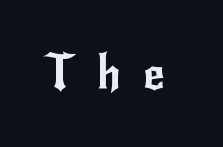
{"serif": "no", "italic": "no", "width": "normal", "stroke_contrast": "low", "x_height": "small", "monospaced": "no", "underline": "no", "letter_spacing": "wide", "letter_spacing_em": 0.46, "glyph_px": 47}
